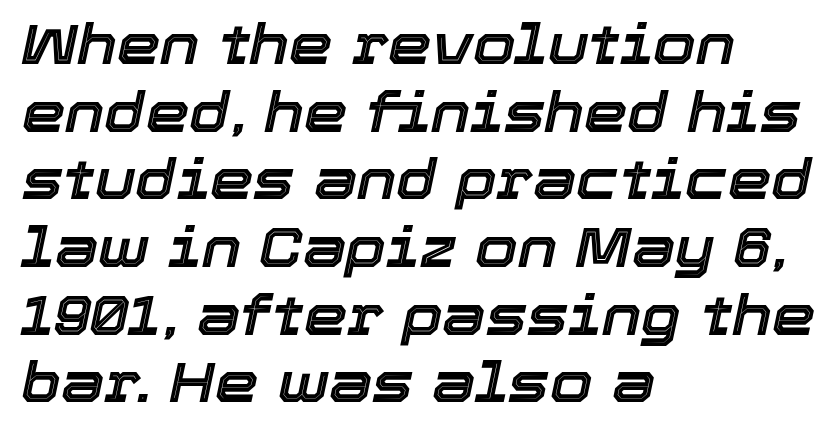
The image shows 55 px text type, italic (leaning right); set left-aligned, line spacing 1.23x, normal letter spacing, not underlined; a medium x-height.
